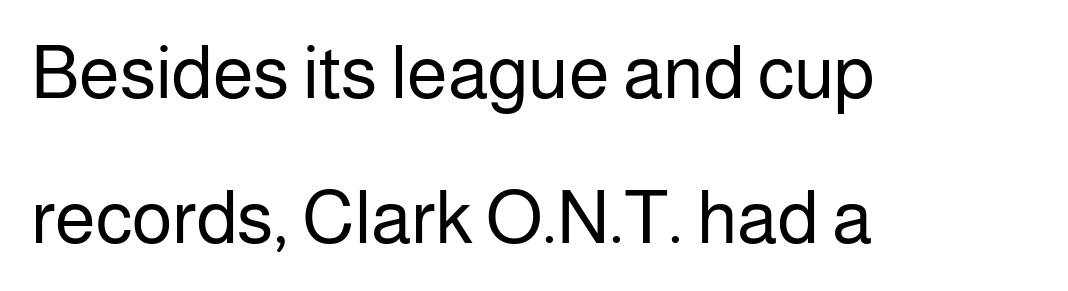
{"serif": "no", "italic": "no", "bold": "no", "weight": "regular", "width": "normal", "stroke_contrast": "low", "x_height": "medium", "monospaced": "no", "underline": "no", "align": "left", "line_spacing": "loose", "line_spacing_ratio": 1.96, "letter_spacing": "normal", "letter_spacing_em": 0.0, "glyph_px": 74}
